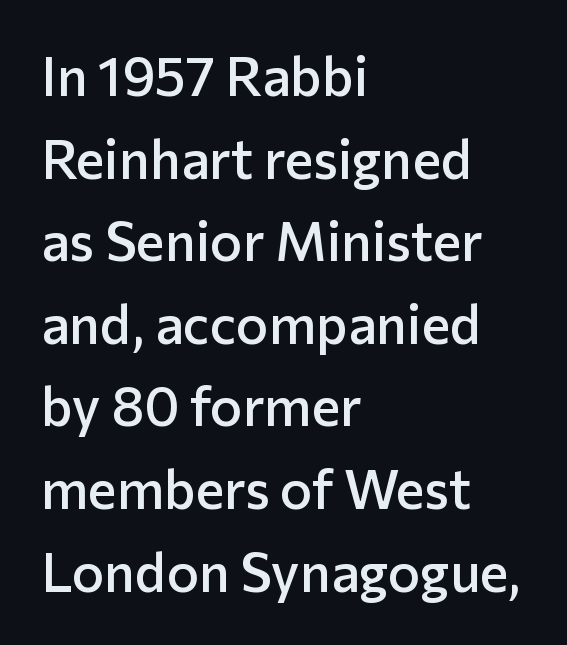
Q: Is the text bold? A: Semi-bold.
Q: Is the text italic (slanted)? A: No, it is upright.
Q: Is the typeface a serif or a sans-serif typeface? A: Sans-serif.
Q: Is the text underlined? A: No.
Q: How is the paragraph aligned? A: Left-aligned.
Q: Is the spacing between letters normal or unusually wide? A: Normal.
Q: Is the spacing between lines tight, normal or loose? A: Normal.
Q: Width (condensed, normal, or wide)? A: Normal.
Q: Stroke contrast? A: Low.
Q: x-height? A: Medium.
Q: Monospaced? A: No.
